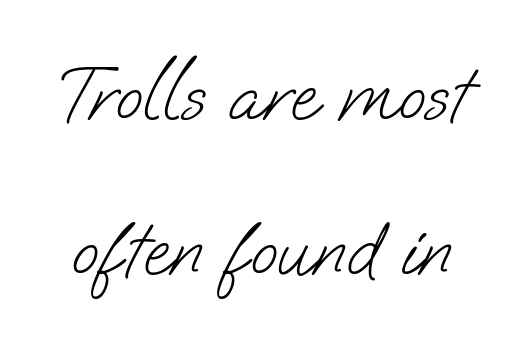
{"serif": "no", "bold": "no", "weight": "light", "width": "normal", "stroke_contrast": "low", "x_height": "small", "monospaced": "no", "underline": "no", "line_spacing": "loose", "line_spacing_ratio": 1.96, "letter_spacing": "normal", "letter_spacing_em": 0.0, "glyph_px": 79}
